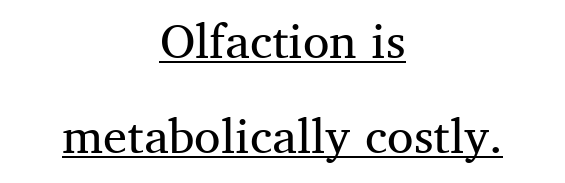
The image shows 48 px regular-weight serif type, upright; set centered, loose line spacing (1.98x), normal letter spacing, underlined; medium stroke contrast and a medium x-height.
